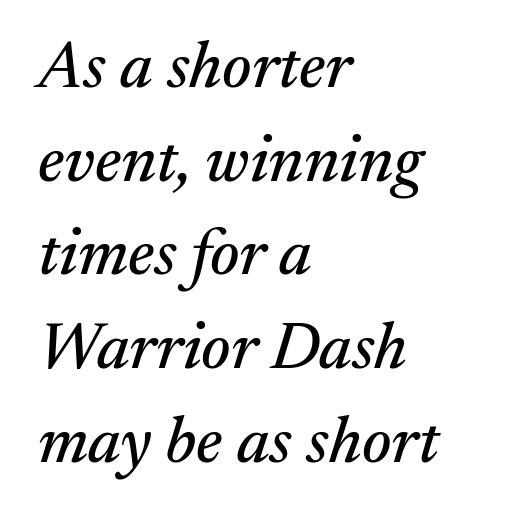
The image shows 66 px serif type, italic (leaning right); set left-aligned, normal line spacing (1.42x), normal letter spacing, not underlined; medium stroke contrast and a medium x-height.
